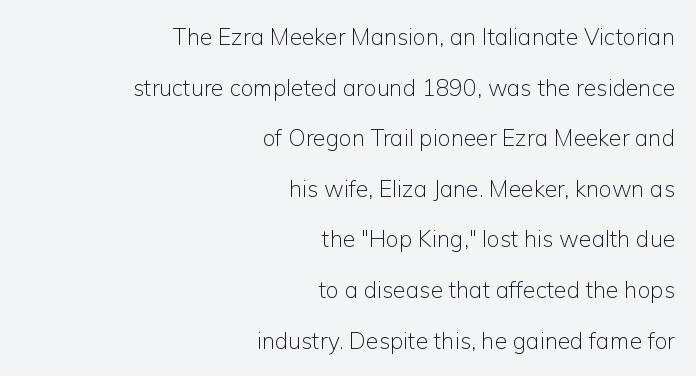
The image shows 23 px text type, upright; set right-aligned, loose line spacing (2.2x), normal letter spacing, not underlined.
